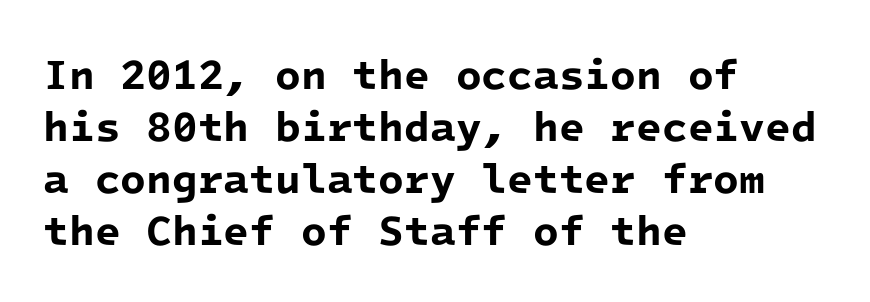
Q: Is the text bold? A: Yes.
Q: Is the typeface a serif or a sans-serif typeface? A: Sans-serif.
Q: Is the text underlined? A: No.
Q: How is the paragraph aligned? A: Left-aligned.
Q: Is the spacing between letters normal or unusually wide? A: Normal.
Q: Width (condensed, normal, or wide)? A: Normal.
Q: Stroke contrast? A: Low.
Q: x-height? A: Medium.
Q: Monospaced? A: Yes.
